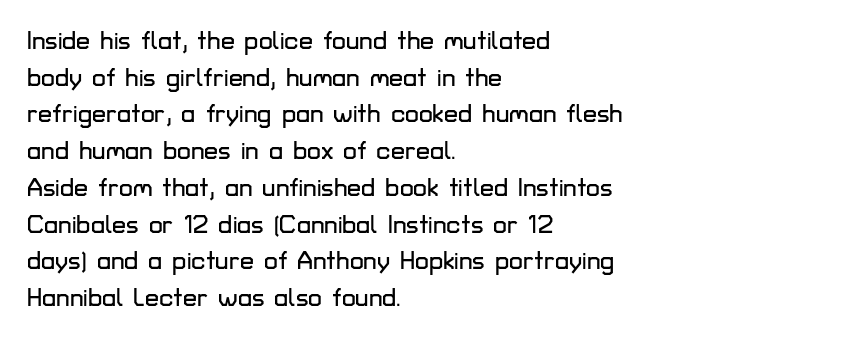
The letters stand straight up with perfectly vertical stems. The tracking reads as untouched default to a designer's eye. Vertical spacing — default. All the whitespace from short lines collects on the right. Bare-footed words on every line.
